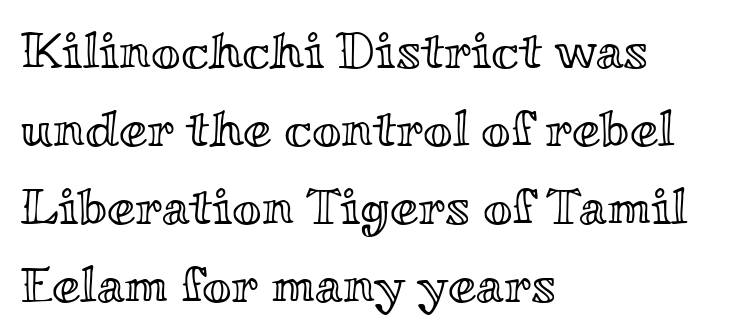
The image shows 51 px wide type, upright; set left-aligned, normal line spacing (1.53x), normal letter spacing, not underlined; a small x-height.
